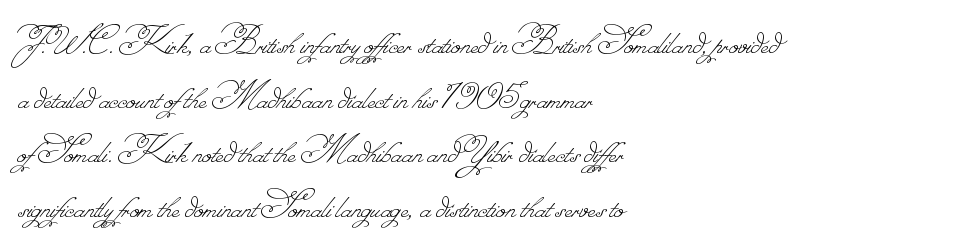
{"bold": "no", "weight": "thin", "width": "normal", "stroke_contrast": "low", "monospaced": "no", "underline": "no", "align": "left", "line_spacing": "normal", "line_spacing_ratio": 1.33, "letter_spacing": "normal", "letter_spacing_em": 0.0, "glyph_px": 41}
